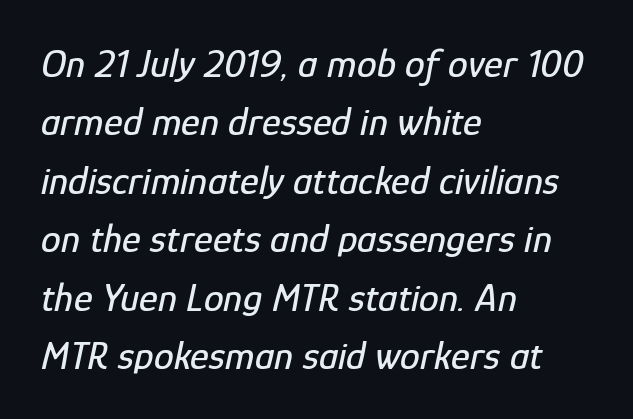
Q: Is the text italic (slanted)? A: Yes, it leans right by about 12 degrees.
Q: Is the text underlined? A: No.
Q: How is the paragraph aligned? A: Left-aligned.
Q: Is the spacing between letters normal or unusually wide? A: Normal.
Q: Is the spacing between lines tight, normal or loose? A: Normal.
Q: Width (condensed, normal, or wide)? A: Condensed.
Q: Stroke contrast? A: Low.
Q: x-height? A: Medium.
Q: Monospaced? A: No.
